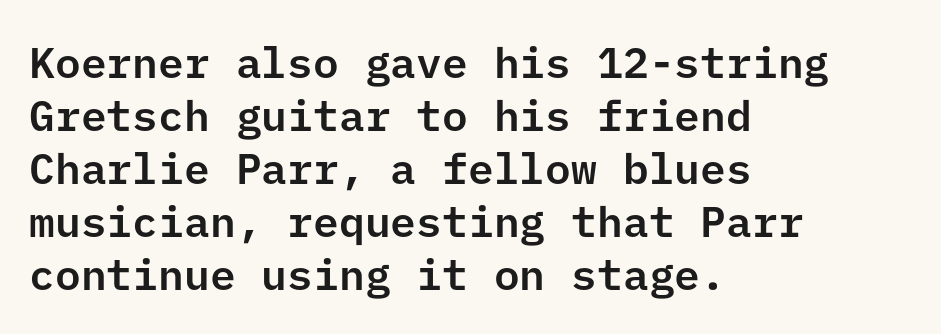
Q: Is the text italic (slanted)? A: No, it is upright.
Q: Is the typeface a serif or a sans-serif typeface? A: Sans-serif.
Q: Is the text underlined? A: No.
Q: How is the paragraph aligned? A: Left-aligned.
Q: Is the spacing between letters normal or unusually wide? A: Normal.
Q: Width (condensed, normal, or wide)? A: Normal.
Q: Stroke contrast? A: Low.
Q: x-height? A: Medium.
